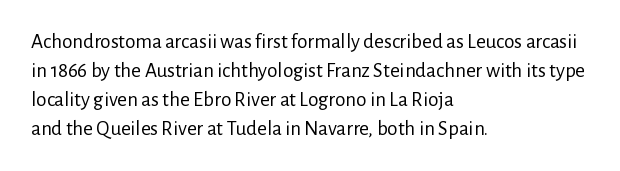
The image shows 21 px text type, upright; set left-aligned, normal line spacing (1.38x), normal letter spacing, not underlined.
